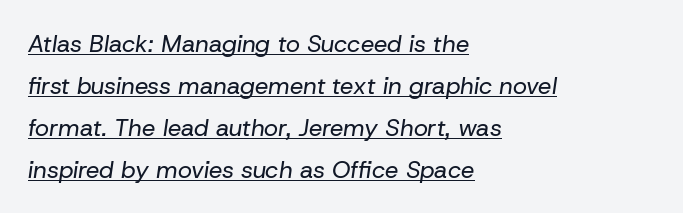
Q: Is the text bold? A: No.
Q: Is the text italic (slanted)? A: Yes, it leans right by about 8 degrees.
Q: Is the text underlined? A: Yes.
Q: How is the paragraph aligned? A: Left-aligned.
Q: Is the spacing between letters normal or unusually wide? A: Normal.
